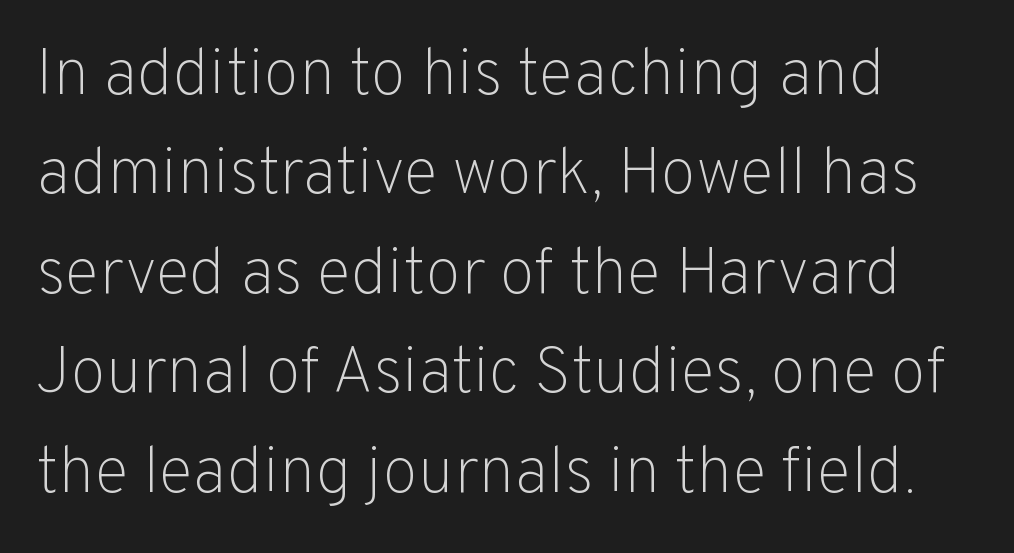
The image shows 65 px light sans-serif type, upright; set normal line spacing (1.53x), normal letter spacing, not underlined; low stroke contrast and a medium x-height.
